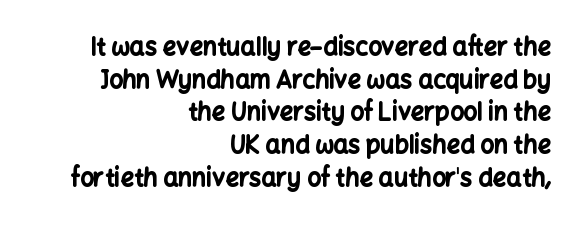
Q: Is the text bold? A: Yes.
Q: Is the text italic (slanted)? A: No, it is upright.
Q: Is the text underlined? A: No.
Q: How is the paragraph aligned? A: Right-aligned.
Q: Is the spacing between letters normal or unusually wide? A: Normal.
Q: Is the spacing between lines tight, normal or loose? A: Normal.
